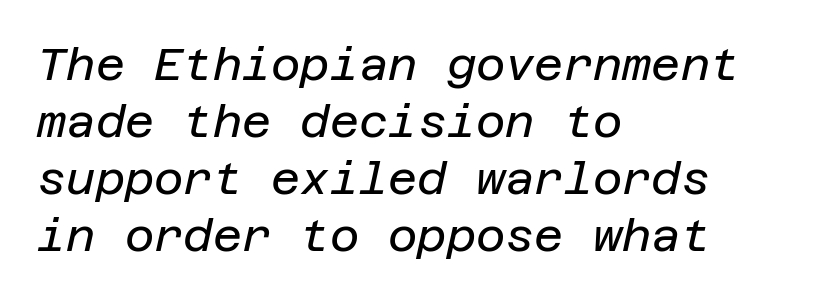
The image shows 45 px regular-weight type, italic (leaning right); set left-aligned, normal line spacing (1.27x), normal letter spacing, not underlined; low stroke contrast and a large x-height.
